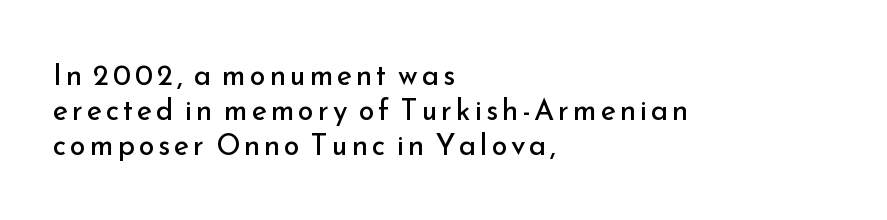
{"serif": "no", "italic": "no", "bold": "no", "weight": "regular", "width": "normal", "stroke_contrast": "low", "x_height": "small", "monospaced": "no", "underline": "no", "align": "left", "line_spacing_ratio": 1.2, "glyph_px": 29}
